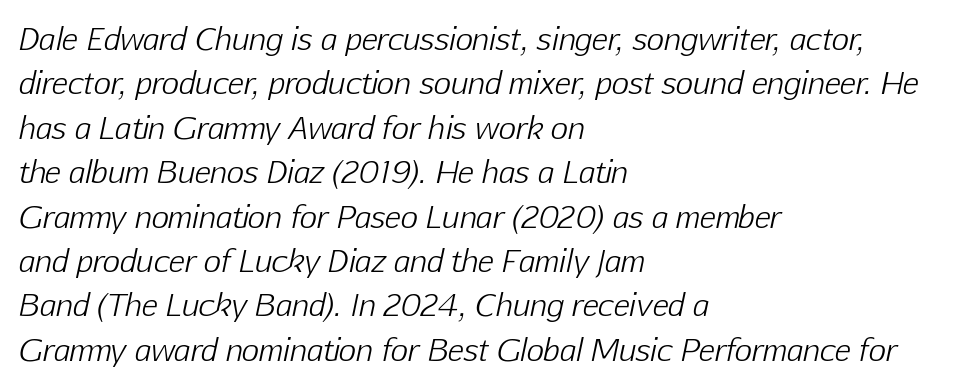
Q: Is the text bold? A: No.
Q: Is the text italic (slanted)? A: Yes, it leans right by about 12 degrees.
Q: Is the text underlined? A: No.
Q: How is the paragraph aligned? A: Left-aligned.
Q: Is the spacing between letters normal or unusually wide? A: Normal.
Q: Is the spacing between lines tight, normal or loose? A: Normal.
Q: Width (condensed, normal, or wide)? A: Normal.
Q: Stroke contrast? A: Low.
Q: x-height? A: Medium.
Q: Monospaced? A: No.
